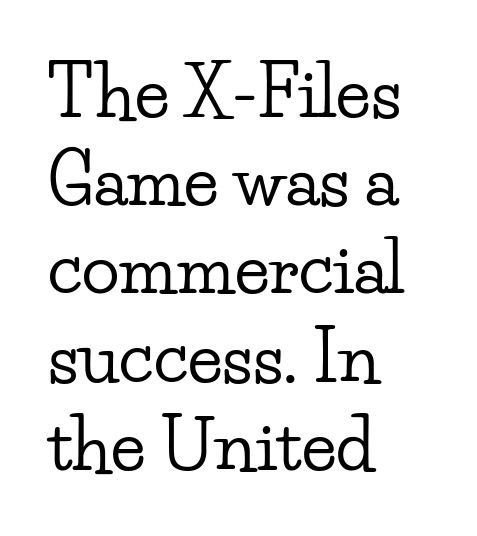
Character widths vary here, with narrow letters taking less room than wide ones. Successive baselines arrive at the customary interval. Honestly, the letter spacing is just normal — you wouldn't notice it. Is the block centered? No — it sits flush against the left margin. This rendering features lettering with no underline. Do the letters lean? They stand straight.
